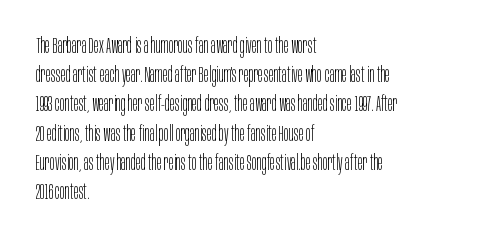
Tracking here is standard; glyphs follow each other at the usual distance. Heft: none added — not bold. These lines are set flush left with a ragged right edge. The letters stand straight up with perfectly vertical stems. Has an underline been added? It has not.
